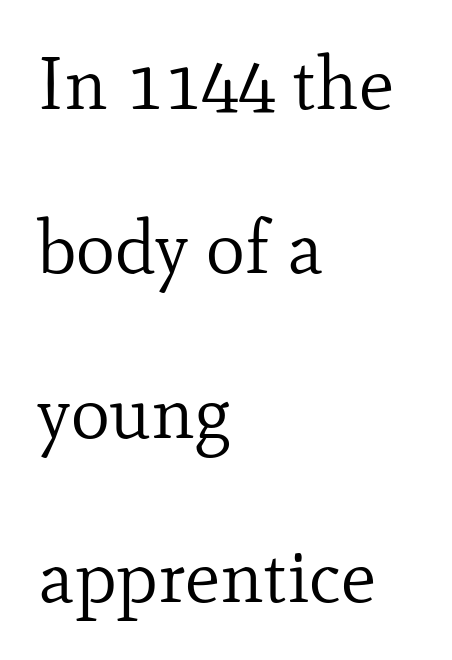
Q: Is the text bold? A: No.
Q: Is the text italic (slanted)? A: No, it is upright.
Q: Is the typeface a serif or a sans-serif typeface? A: Serif.
Q: Is the text underlined? A: No.
Q: How is the paragraph aligned? A: Left-aligned.
Q: Is the spacing between letters normal or unusually wide? A: Normal.
Q: Is the spacing between lines tight, normal or loose? A: Loose.
Q: Width (condensed, normal, or wide)? A: Normal.
Q: Stroke contrast? A: Low.
Q: x-height? A: Small.
Q: Monospaced? A: No.
